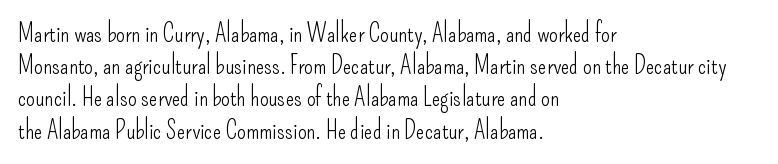
These lines keep a tight, regular rhythm from letter to letter. This sample is left-justified, so line endings fall wherever the words run out. The space between consecutive lines is moderate. Do the letters lean? They stand straight. The passage shown is not underscored anywhere. Stems and bowls with no extra thickness — not bold.
